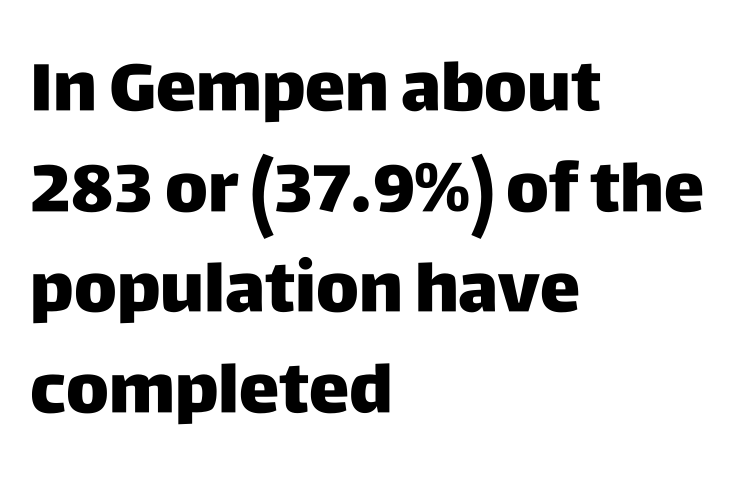
Q: Is the text bold? A: Yes.
Q: Is the text italic (slanted)? A: No, it is upright.
Q: Is the typeface a serif or a sans-serif typeface? A: Sans-serif.
Q: Is the text underlined? A: No.
Q: How is the paragraph aligned? A: Left-aligned.
Q: Is the spacing between letters normal or unusually wide? A: Normal.
Q: Is the spacing between lines tight, normal or loose? A: Normal.
Q: Width (condensed, normal, or wide)? A: Normal.
Q: Stroke contrast? A: Low.
Q: x-height? A: Large.
Q: Monospaced? A: No.
